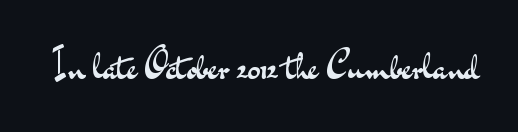
The gaps between neighbouring characters are ordinary and unremarkable. Caption: face not bold, strokes unweighted. The passage shown is typed in a proportional face where columns would drift. Typographically, this falls in the sans-serif category.
